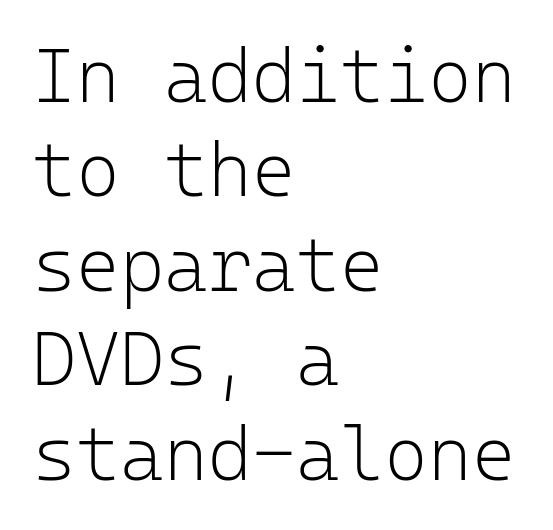
Q: Is the text bold? A: No.
Q: Is the text italic (slanted)? A: No, it is upright.
Q: Is the typeface a serif or a sans-serif typeface? A: Sans-serif.
Q: Is the text underlined? A: No.
Q: How is the paragraph aligned? A: Left-aligned.
Q: Is the spacing between letters normal or unusually wide? A: Normal.
Q: Is the spacing between lines tight, normal or loose? A: Normal.
Q: Width (condensed, normal, or wide)? A: Normal.
Q: Stroke contrast? A: Low.
Q: x-height? A: Medium.
Q: Monospaced? A: Yes.
